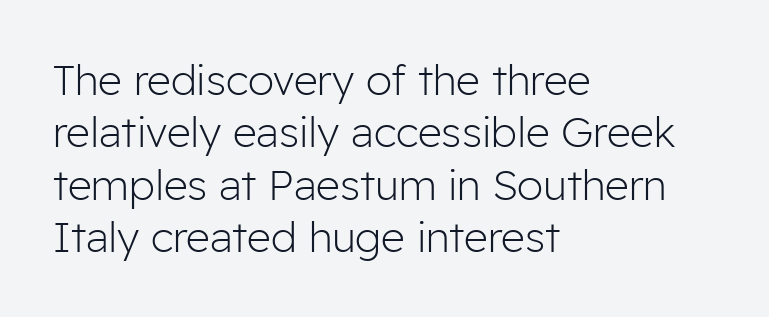
Look at the tracking — it's just the regular setting, nothing added. Each stroke keeps to a modest, everyday thickness or less. The baseline area is clear. A typesetter would call this proportional, since set widths differ per character. The vertical gap from one line to the next is medium. The rendering shows plain stroke endings on the letterforms — a sans-serif design.
